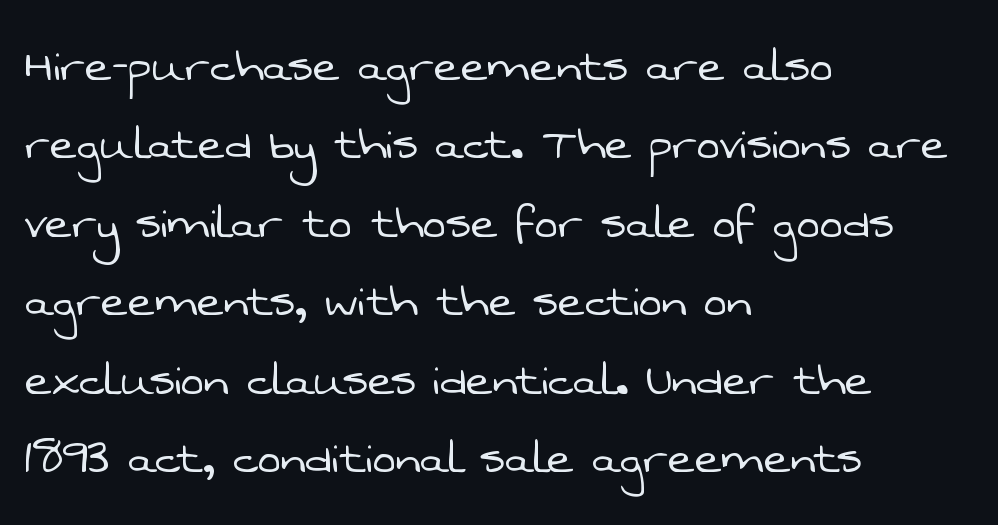
{"serif": "no", "bold": "no", "weight": "light", "width": "normal", "stroke_contrast": "low", "x_height": "medium", "monospaced": "no", "underline": "no", "align": "left", "line_spacing": "normal", "line_spacing_ratio": 1.4, "letter_spacing": "normal", "letter_spacing_em": 0.0, "glyph_px": 56}
